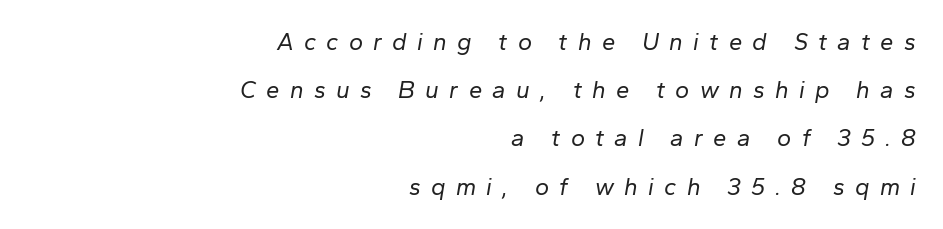
{"italic": "yes", "lean": "right", "slant_degrees": 10, "bold": "no", "underline": "no", "align": "right", "line_spacing": "loose", "line_spacing_ratio": 2.01, "letter_spacing": "wide", "letter_spacing_em": 0.43, "glyph_px": 24}
